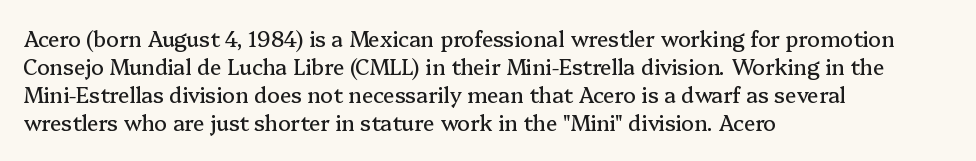
The image shows 21 px text type, upright; set left-aligned, normal line spacing (1.34x), normal letter spacing, not underlined.
